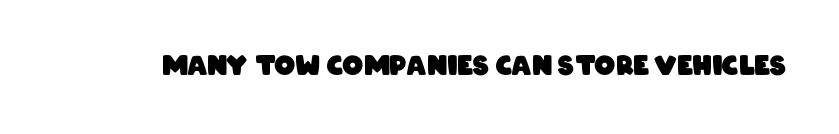
The image shows 26 px bold type; set normal letter spacing, not underlined.
